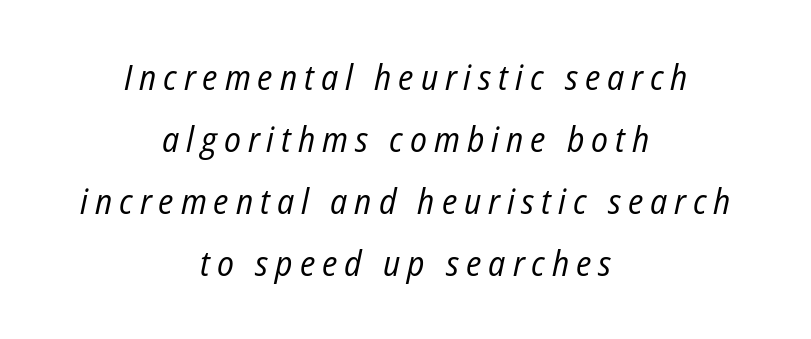
The zone under the glyphs is completely vacant. Display-style spreading of the glyphs; the letterfit is very open. The rendering uses natural spacing where letterforms have individual widths. The rag falls on both sides of this text block equally.
